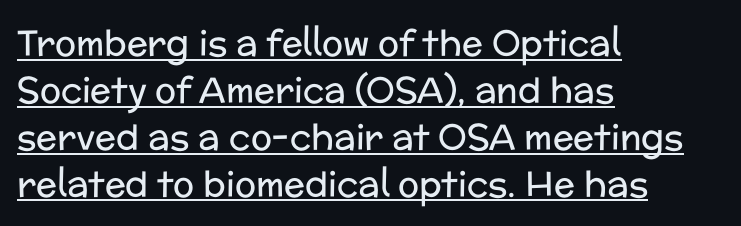
This reads as an unemphasized weight, regular at the heaviest. Each letter's strokes conclude bluntly, with no projecting serifs. The passage shown is typed in a proportional face where columns would drift. What decoration does the sample have? An underline.
